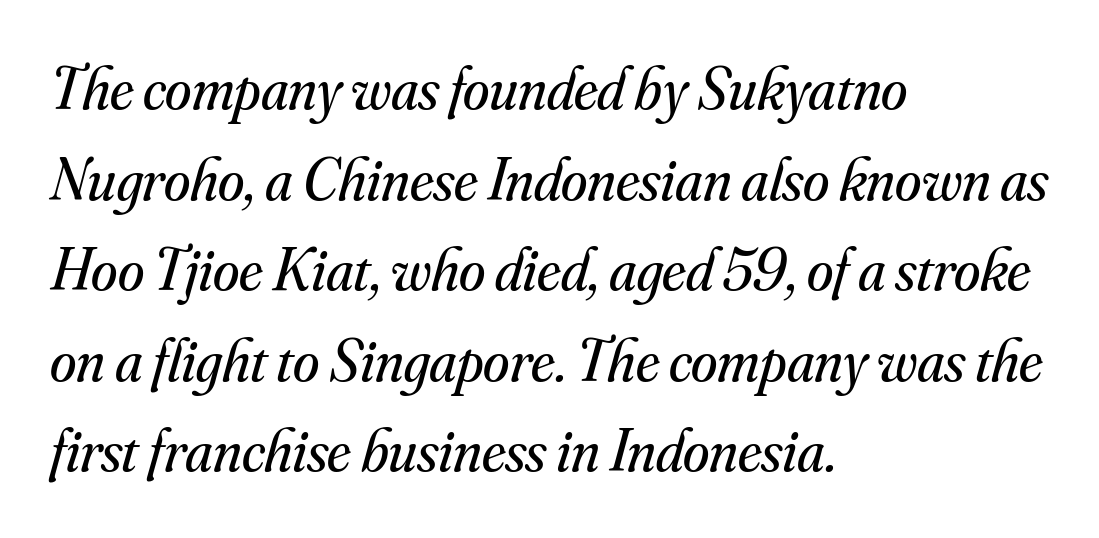
The image shows 60 px regular-weight serif type, italic (leaning right); set left-aligned, normal line spacing (1.51x), normal letter spacing, not underlined; medium stroke contrast and a small x-height.
